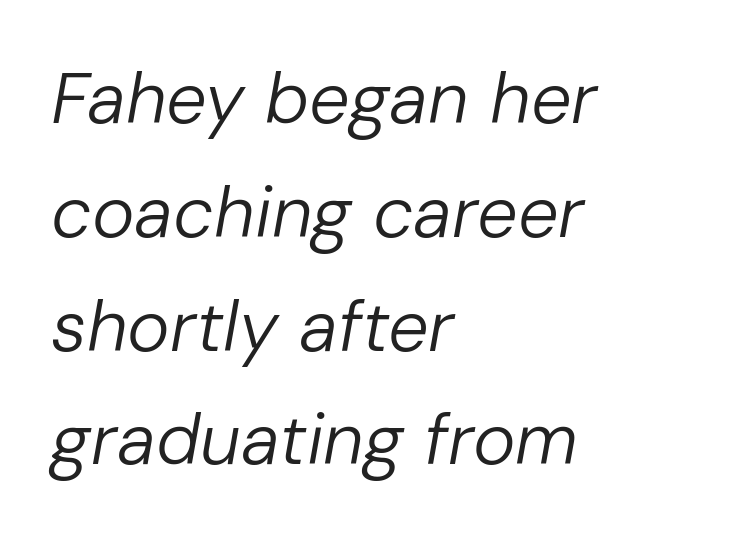
Q: Is the text bold? A: No.
Q: Is the text italic (slanted)? A: Yes, it leans right by about 10 degrees.
Q: Is the text underlined? A: No.
Q: How is the paragraph aligned? A: Left-aligned.
Q: Is the spacing between letters normal or unusually wide? A: Normal.
Q: Is the spacing between lines tight, normal or loose? A: Normal.
Q: Width (condensed, normal, or wide)? A: Normal.
Q: Stroke contrast? A: Low.
Q: x-height? A: Medium.
Q: Monospaced? A: No.
